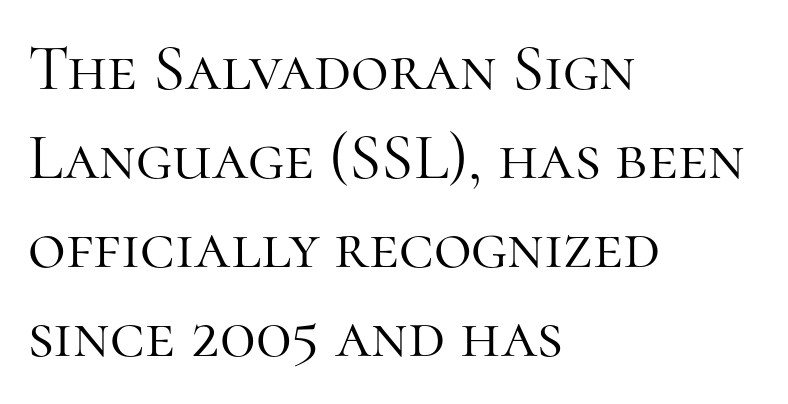
Q: Is the text bold? A: No.
Q: Is the text italic (slanted)? A: No, it is upright.
Q: Is the typeface a serif or a sans-serif typeface? A: Serif.
Q: Is the text underlined? A: No.
Q: How is the paragraph aligned? A: Left-aligned.
Q: Is the spacing between letters normal or unusually wide? A: Normal.
Q: Is the spacing between lines tight, normal or loose? A: Normal.
Q: Width (condensed, normal, or wide)? A: Normal.
Q: Stroke contrast? A: High.
Q: x-height? A: Medium.
Q: Monospaced? A: No.
